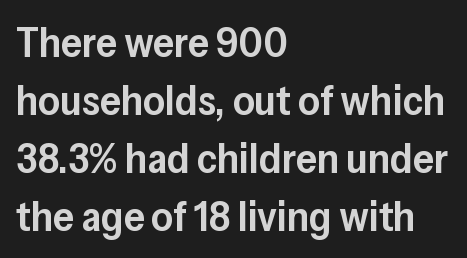
Q: Is the text bold? A: Semi-bold.
Q: Is the text italic (slanted)? A: No, it is upright.
Q: Is the typeface a serif or a sans-serif typeface? A: Sans-serif.
Q: Is the text underlined? A: No.
Q: How is the paragraph aligned? A: Left-aligned.
Q: Is the spacing between letters normal or unusually wide? A: Normal.
Q: Is the spacing between lines tight, normal or loose? A: Normal.
Q: Width (condensed, normal, or wide)? A: Normal.
Q: Stroke contrast? A: Low.
Q: x-height? A: Medium.
Q: Monospaced? A: No.
